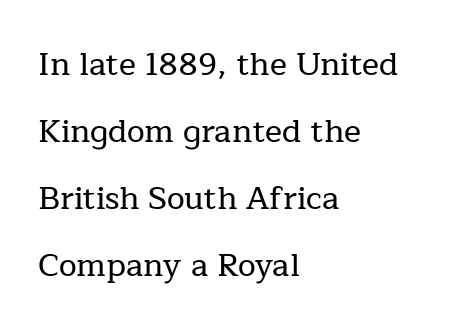
The image shows 32 px serif type, upright; set left-aligned, loose line spacing (2.09x), normal letter spacing, not underlined; low stroke contrast and a medium x-height.
